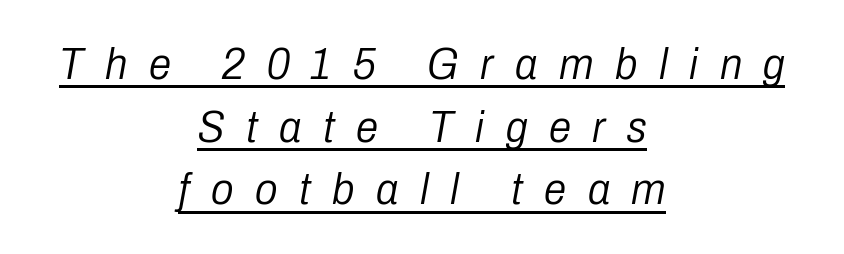
Q: Is the text bold? A: No.
Q: Is the text italic (slanted)? A: Yes, it leans right by about 10 degrees.
Q: Is the text underlined? A: Yes.
Q: How is the paragraph aligned? A: Centered.
Q: Is the spacing between letters normal or unusually wide? A: Unusually wide.
Q: Is the spacing between lines tight, normal or loose? A: Normal.
Q: Width (condensed, normal, or wide)? A: Condensed.
Q: Stroke contrast? A: Low.
Q: x-height? A: Medium.
Q: Monospaced? A: No.
